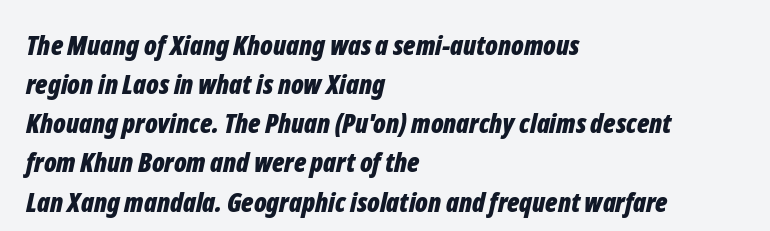
Regular leading. You'd pick this weight for a headline — it's a proper bold. The area under the type is left untouched. Slanted lettering throughout.
